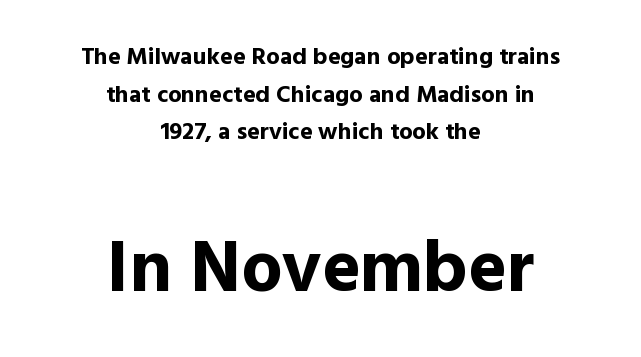
The image shows 73 px bold sans-serif type, upright; set centered, normal line spacing (1.57x), normal letter spacing, not underlined; the second (bottom) block is 3.04x larger; a medium x-height.
